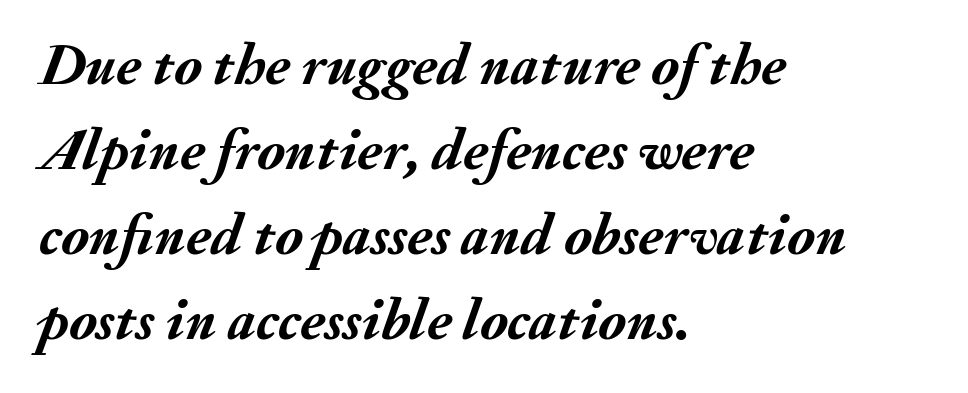
Characters are canted at an angle relative to the baseline's perpendicular. Proportional: the letters do not fall into vertical columns. The foot of each line stays bare and open. Here the glyphs are tracked normally, forming tight word shapes. Horizontally, the lines are justified to the leading edge only. The passage shown is emphatically bold.
